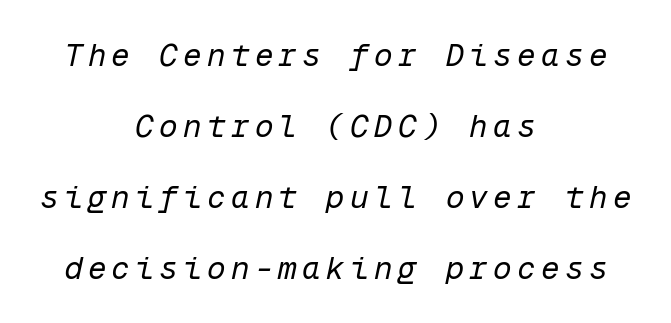
The image shows 31 px regular-weight type, italic (leaning right), monospaced; set centered, loose line spacing (2.29x), not underlined; low stroke contrast and a medium x-height.
